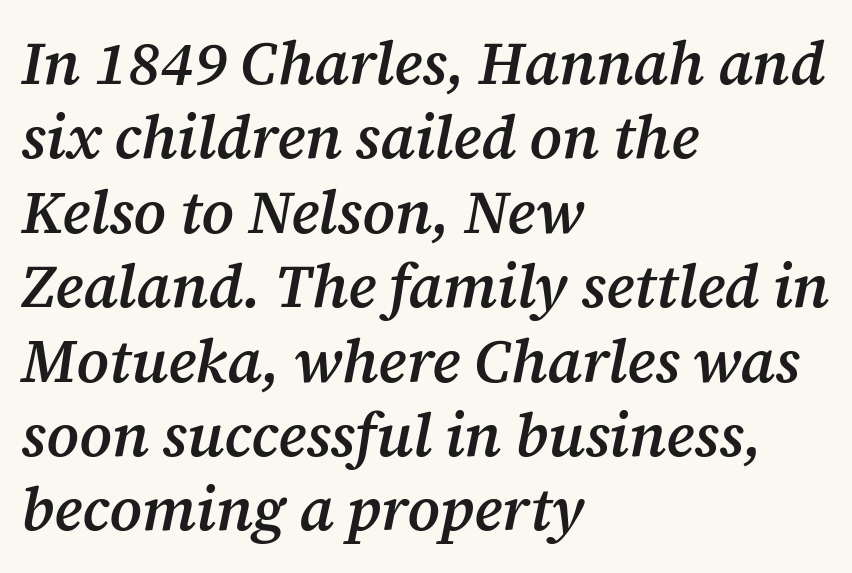
The image shows 60 px semibold serif type, italic (leaning right); set left-aligned, line spacing 1.24x, normal letter spacing, not underlined; medium stroke contrast and a medium x-height.
